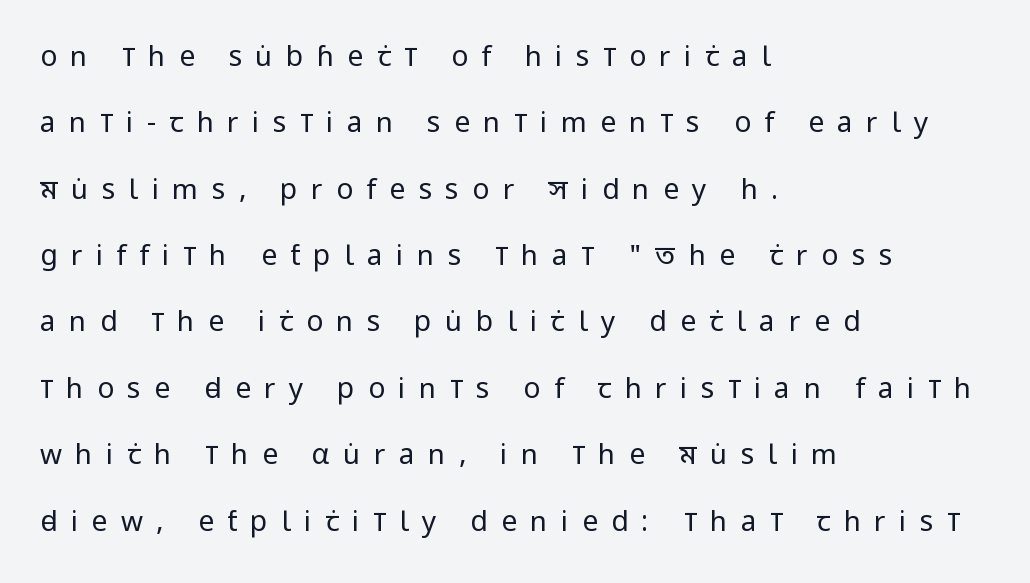
{"serif": "no", "italic": "no", "bold": "no", "weight": "regular", "width": "condensed", "stroke_contrast": "low", "x_height": "large", "monospaced": "no", "underline": "no", "align": "left", "line_spacing": "loose", "line_spacing_ratio": 2.37, "letter_spacing": "wide", "letter_spacing_em": 0.48, "glyph_px": 28}
